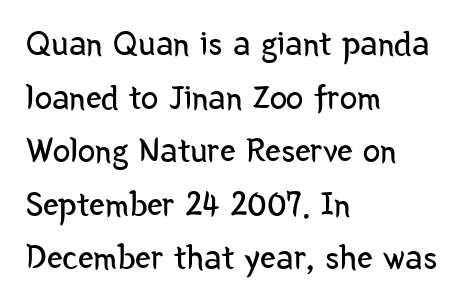
{"serif": "no", "italic": "no", "bold": "no", "weight": "regular", "width": "condensed", "stroke_contrast": "low", "x_height": "medium", "monospaced": "no", "underline": "no", "align": "left", "line_spacing": "normal", "line_spacing_ratio": 1.53, "letter_spacing": "normal", "letter_spacing_em": 0.0, "glyph_px": 35}
